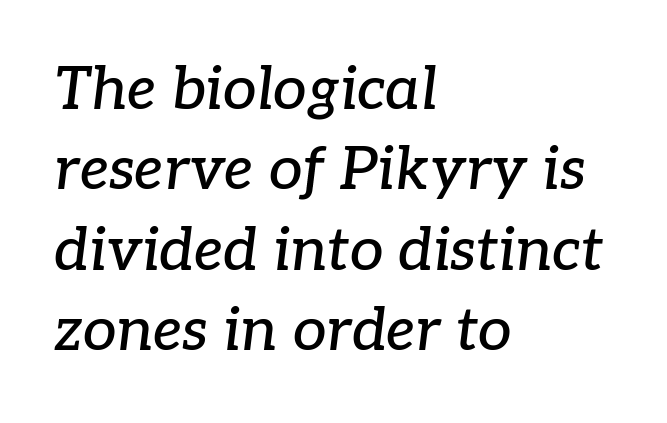
The face used here has a pronounced slope to its letters. Spacing verdict: proportional, widths tailored to each character. How would I describe the line gaps? Plain and ordinary. I'd call this a serif setting — the letters wear small feet. The passage is arranged the way most books set body copy — flush left. Honestly, there is no underline to notice here at all.
